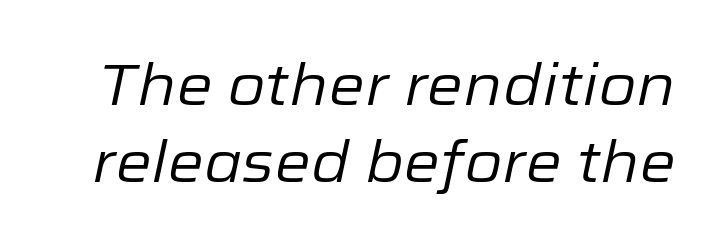
The image shows 58 px regular-weight type, italic (leaning right); set normal line spacing (1.32x), normal letter spacing, not underlined; low stroke contrast and a medium x-height.
